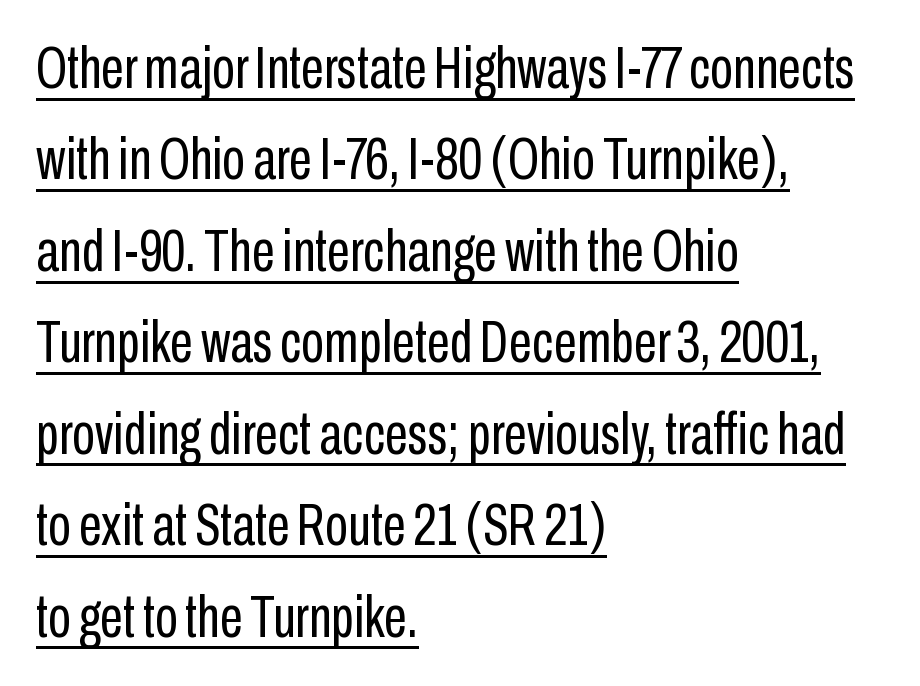
The image shows 59 px regular-weight, condensed sans-serif type, upright; set left-aligned, normal line spacing (1.55x), normal letter spacing, underlined; low stroke contrast and a medium x-height.
